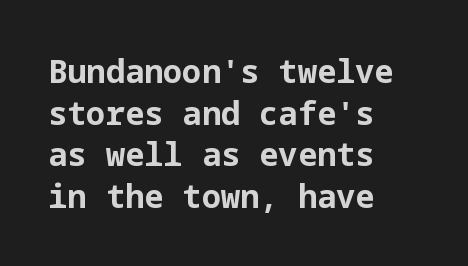
Q: Is the text bold? A: Yes.
Q: Is the text italic (slanted)? A: No, it is upright.
Q: Is the typeface a serif or a sans-serif typeface? A: Sans-serif.
Q: Is the text underlined? A: No.
Q: How is the paragraph aligned? A: Left-aligned.
Q: Is the spacing between letters normal or unusually wide? A: Normal.
Q: Is the spacing between lines tight, normal or loose? A: Normal.
Q: Width (condensed, normal, or wide)? A: Normal.
Q: Stroke contrast? A: Low.
Q: x-height? A: Medium.
